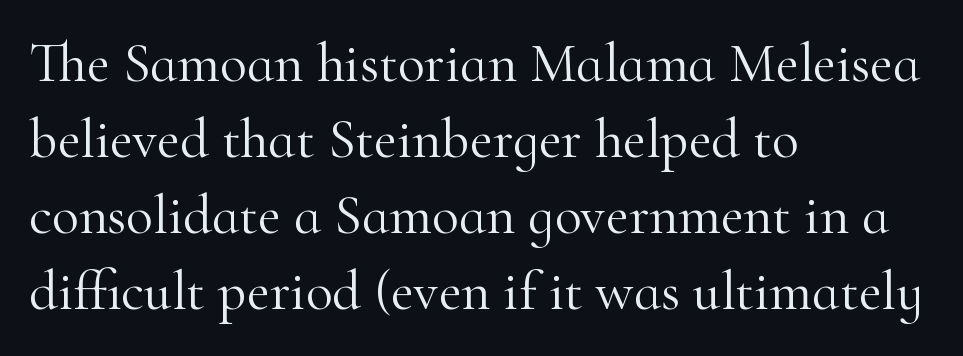
{"serif": "yes", "italic": "no", "bold": "no", "weight": "light", "width": "normal", "stroke_contrast": "high", "x_height": "small", "monospaced": "no", "underline": "no", "align": "left", "line_spacing": "normal", "line_spacing_ratio": 1.36, "letter_spacing": "normal", "letter_spacing_em": 0.0, "glyph_px": 56}
